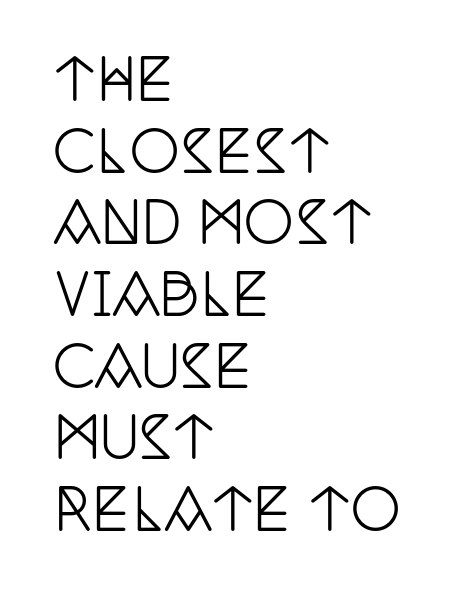
This sample is left-justified, so line endings fall wherever the words run out. There is no visible air inserted between adjacent glyphs. Looks like regular typesetting: each glyph gets only the width it needs. The strip under each line holds only bare page. Classification — serif. It's the straight-up-and-down kind of type.
